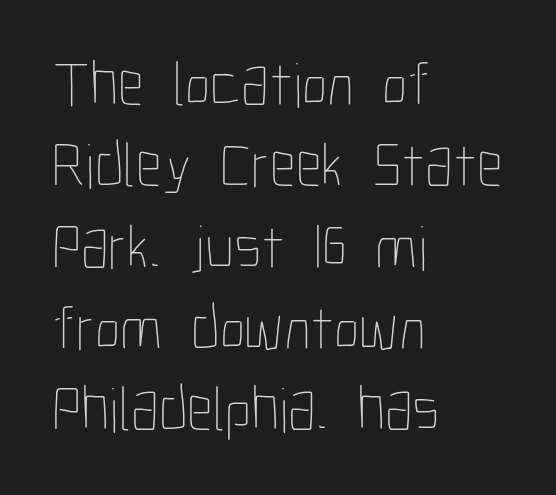
Q: Is the text bold? A: No.
Q: Is the text italic (slanted)? A: No, it is upright.
Q: Is the text underlined? A: No.
Q: How is the paragraph aligned? A: Left-aligned.
Q: Is the spacing between letters normal or unusually wide? A: Normal.
Q: Is the spacing between lines tight, normal or loose? A: Normal.
Q: Width (condensed, normal, or wide)? A: Condensed.
Q: Stroke contrast? A: Low.
Q: x-height? A: Medium.
Q: Monospaced? A: No.
